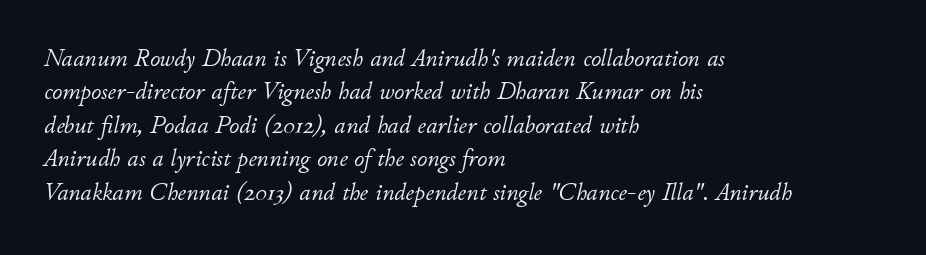
The image shows 25 px text type, italic (leaning right); set left-aligned, normal line spacing (1.34x), normal letter spacing, not underlined.
